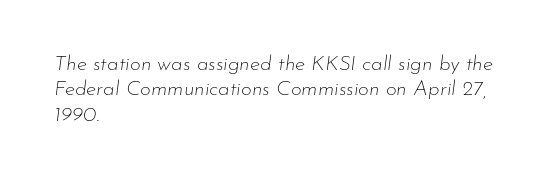
The ragged edge is on the right, which tells us the setting is flush left. Is the stroke heavy? The answer is a plain regular-or-lighter. The words here are not underlined. A typesetter would mark this as italic. These lines keep a tight, regular rhythm from letter to letter.
